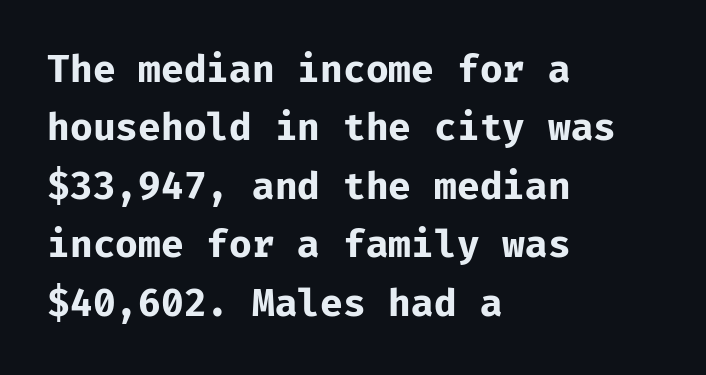
Letter spacing: default. Compared with an ordinary text face, these strokes are far heavier — a full bold. The passage shown is typed in a monospace face where columns stay perfectly aligned. Casual observation: everything's shoved over to the left. The lines sit at an ordinary, default distance from one another.
